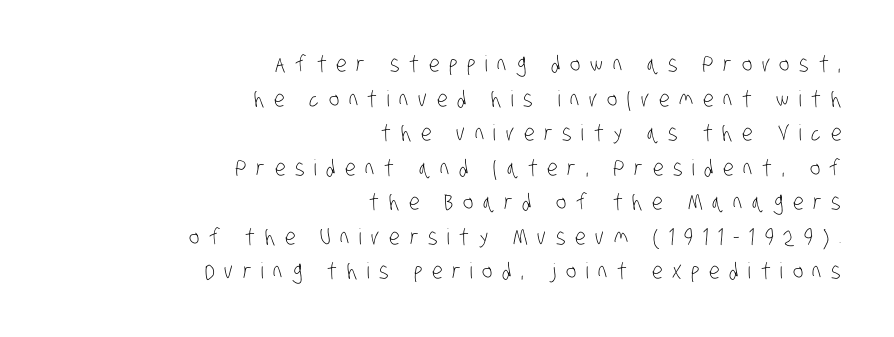
Q: Is the text bold? A: No.
Q: Is the text underlined? A: No.
Q: How is the paragraph aligned? A: Right-aligned.
Q: Is the spacing between letters normal or unusually wide? A: Unusually wide.
Q: Is the spacing between lines tight, normal or loose? A: Normal.
